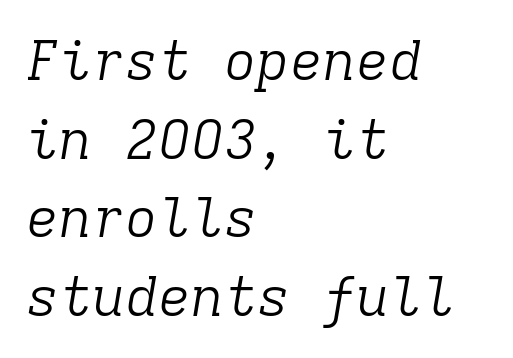
Old-style or modern, the face here clearly has serifs. The text block is weighted toward the left margin, trailing off unevenly rightward. These lines keep a tight, regular rhythm from letter to letter. Do the characters align in a grid? Yes, the font is monospaced. A light-to-regular cut is what we see here.
